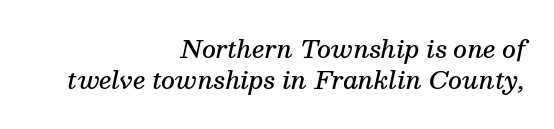
Q: Is the text bold? A: Semi-bold.
Q: Is the text italic (slanted)? A: Yes, it leans right by about 13 degrees.
Q: Is the text underlined? A: No.
Q: How is the paragraph aligned? A: Right-aligned.
Q: Is the spacing between letters normal or unusually wide? A: Normal.
Q: Is the spacing between lines tight, normal or loose? A: Normal.
